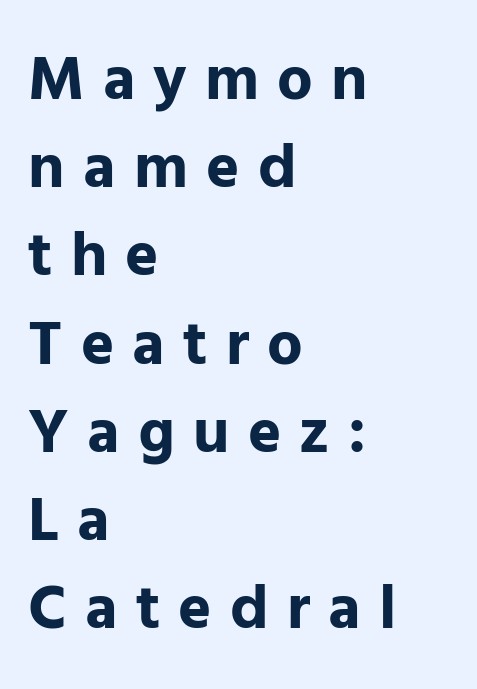
Q: Is the text bold? A: Yes.
Q: Is the text italic (slanted)? A: No, it is upright.
Q: Is the typeface a serif or a sans-serif typeface? A: Sans-serif.
Q: Is the text underlined? A: No.
Q: How is the paragraph aligned? A: Left-aligned.
Q: Is the spacing between letters normal or unusually wide? A: Unusually wide.
Q: Is the spacing between lines tight, normal or loose? A: Normal.
Q: Width (condensed, normal, or wide)? A: Normal.
Q: Stroke contrast? A: Low.
Q: x-height? A: Medium.
Q: Monospaced? A: No.
